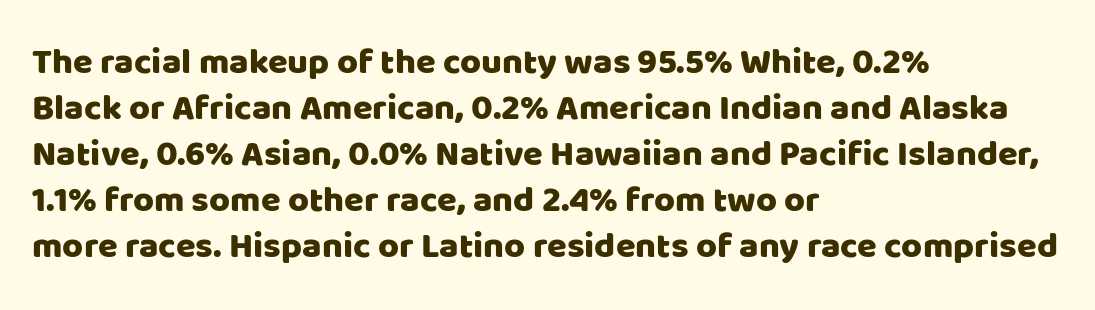
{"serif": "no", "italic": "no", "width": "normal", "stroke_contrast": "low", "x_height": "large", "monospaced": "no", "underline": "no", "align": "left", "line_spacing": "normal", "line_spacing_ratio": 1.28, "letter_spacing": "normal", "letter_spacing_em": 0.0, "glyph_px": 36}
